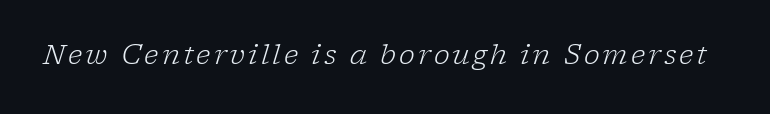
{"italic": "yes", "lean": "right", "slant_degrees": 17, "bold": "no", "underline": "no", "glyph_px": 27}
